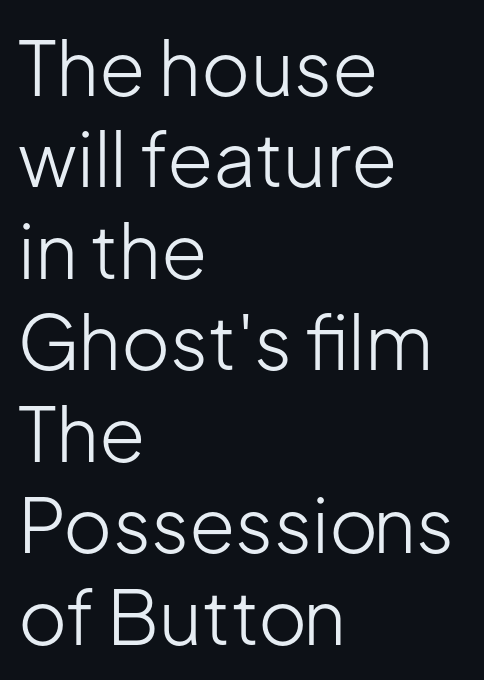
The image shows 75 px light sans-serif type, upright; set left-aligned, line spacing 1.22x, normal letter spacing, not underlined; low stroke contrast and a medium x-height.
